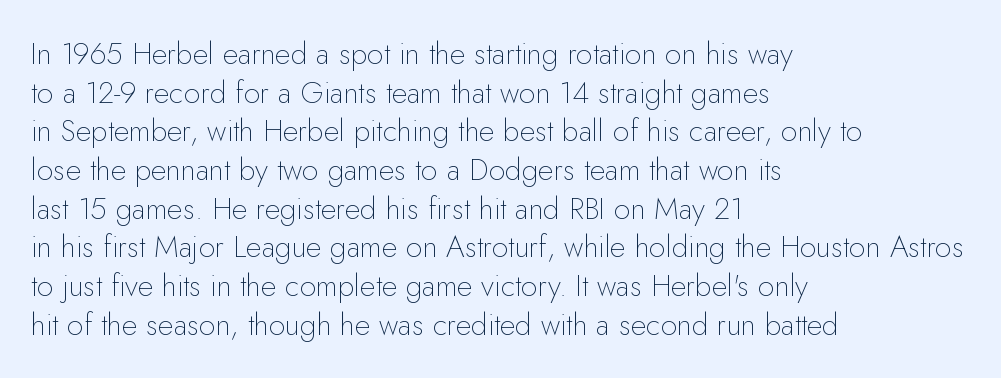
{"serif": "no", "italic": "no", "bold": "no", "weight": "thin", "width": "normal", "stroke_contrast": "low", "x_height": "small", "monospaced": "no", "underline": "no", "align": "left", "line_spacing": "normal", "line_spacing_ratio": 1.29, "letter_spacing": "normal", "letter_spacing_em": 0.0, "glyph_px": 30}
